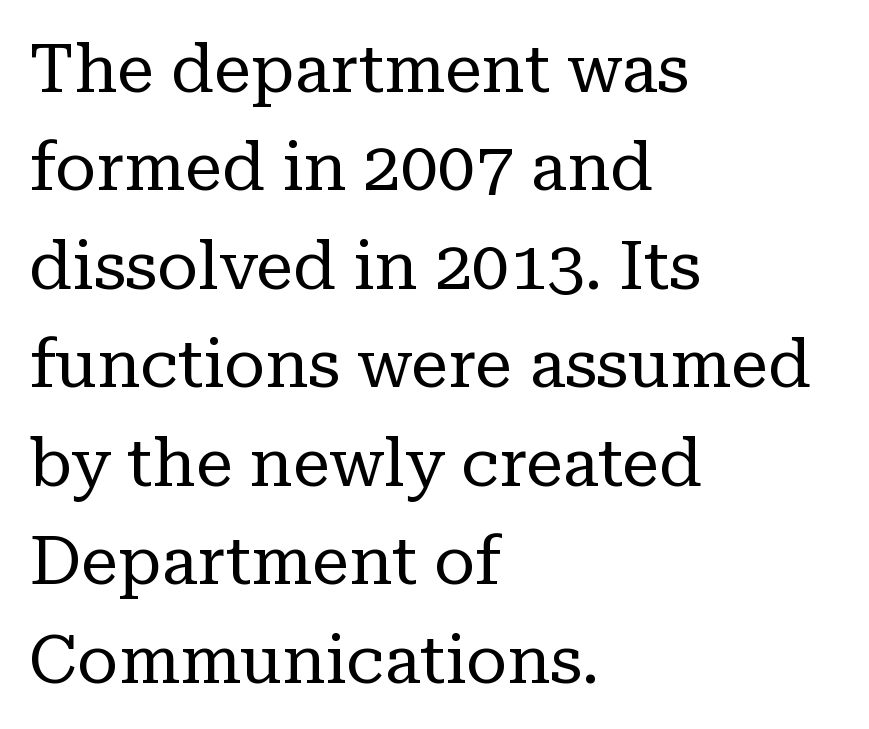
Q: Is the text bold? A: No.
Q: Is the text italic (slanted)? A: No, it is upright.
Q: Is the typeface a serif or a sans-serif typeface? A: Serif.
Q: Is the text underlined? A: No.
Q: How is the paragraph aligned? A: Left-aligned.
Q: Is the spacing between letters normal or unusually wide? A: Normal.
Q: Is the spacing between lines tight, normal or loose? A: Normal.
Q: Width (condensed, normal, or wide)? A: Normal.
Q: Stroke contrast? A: Low.
Q: x-height? A: Medium.
Q: Monospaced? A: No.
